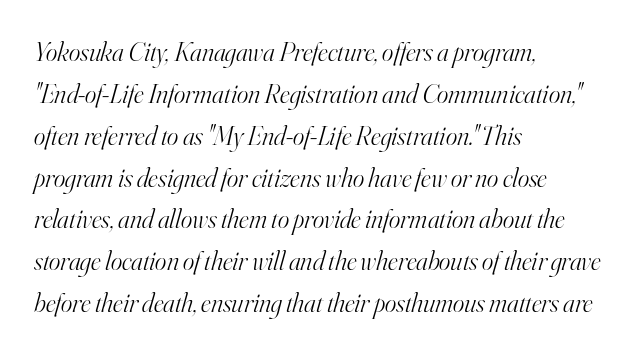
The image shows 27 px text type, italic (leaning right); set left-aligned, normal line spacing (1.55x), normal letter spacing, not underlined.
